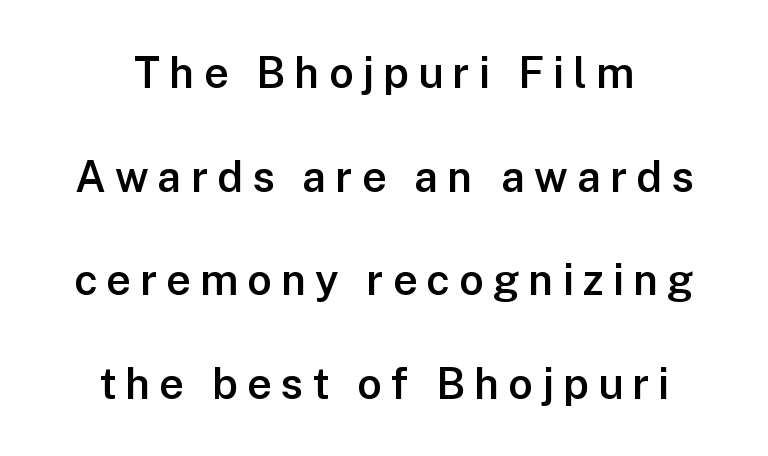
It's the straight-up-and-down kind of type. You could not count columns in this text — the font is proportionally spaced. Every row of glyphs is offset so its center matches the block's center. How are the letters spaced? Widely, with obvious added tracking.
